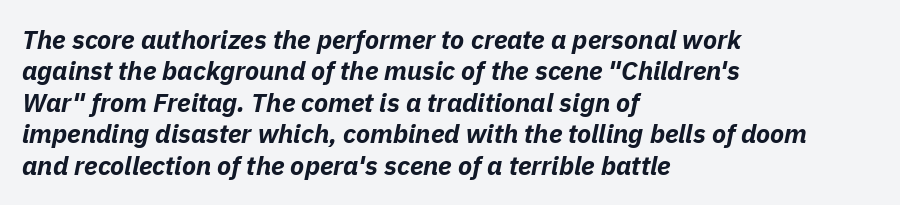
This rendering uses left alignment, leaving the right contour irregular. Rendered with sloped, italic letterforms. The space directly below the letters is spotless. You could call the tracking neutral — neither tight nor loose. Bold? Absolutely — the strokes are thick and heavy.
